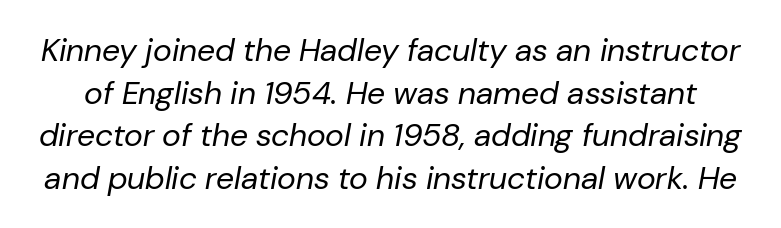
Q: Is the text bold? A: No.
Q: Is the text italic (slanted)? A: Yes, it leans right by about 10 degrees.
Q: Is the text underlined? A: No.
Q: Is the spacing between letters normal or unusually wide? A: Normal.
Q: Is the spacing between lines tight, normal or loose? A: Normal.
Q: Width (condensed, normal, or wide)? A: Normal.
Q: Stroke contrast? A: Low.
Q: x-height? A: Medium.
Q: Monospaced? A: No.
